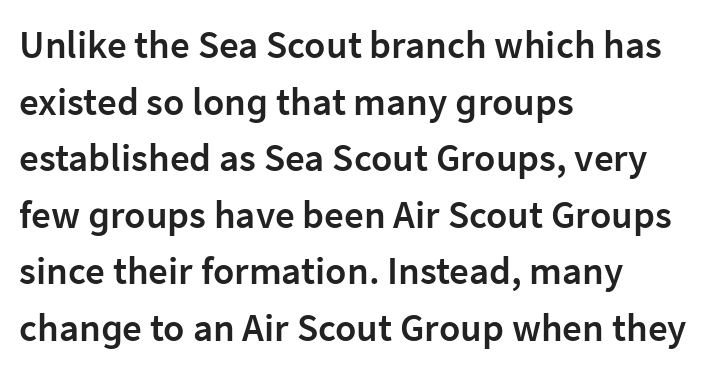
{"serif": "no", "italic": "no", "bold": "semi", "weight": "semibold", "width": "normal", "stroke_contrast": "low", "x_height": "medium", "monospaced": "no", "underline": "no", "align": "left", "line_spacing": "normal", "line_spacing_ratio": 1.45, "letter_spacing": "normal", "letter_spacing_em": 0.0, "glyph_px": 39}
